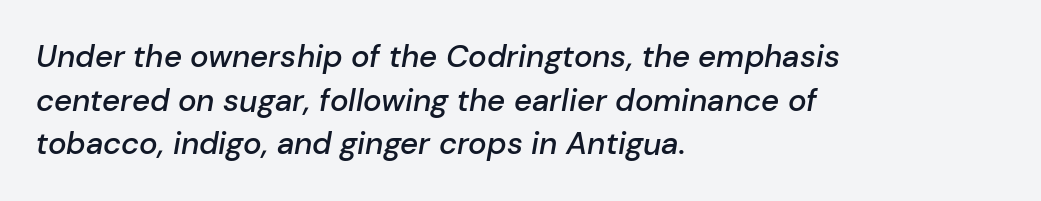
Q: Is the text bold? A: Semi-bold.
Q: Is the text italic (slanted)? A: Yes, it leans right by about 10 degrees.
Q: Is the text underlined? A: No.
Q: How is the paragraph aligned? A: Left-aligned.
Q: Is the spacing between letters normal or unusually wide? A: Normal.
Q: Is the spacing between lines tight, normal or loose? A: Normal.
Q: Width (condensed, normal, or wide)? A: Normal.
Q: Stroke contrast? A: Low.
Q: x-height? A: Medium.
Q: Monospaced? A: No.
